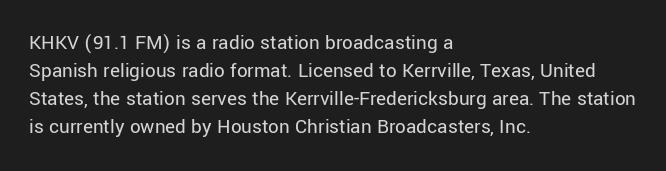
The image shows 21 px text type, upright; set left-aligned, normal line spacing (1.34x), normal letter spacing, not underlined.
